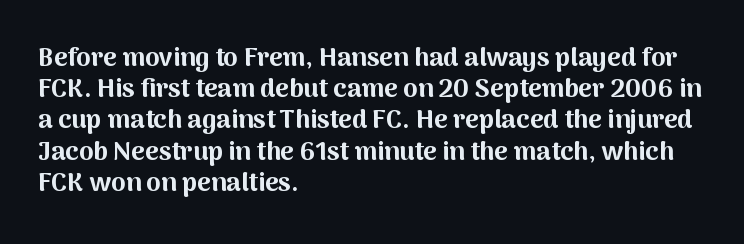
{"italic": "no", "bold": "yes", "underline": "no", "align": "left", "line_spacing_ratio": 1.2, "letter_spacing": "normal", "letter_spacing_em": 0.0, "glyph_px": 26}
